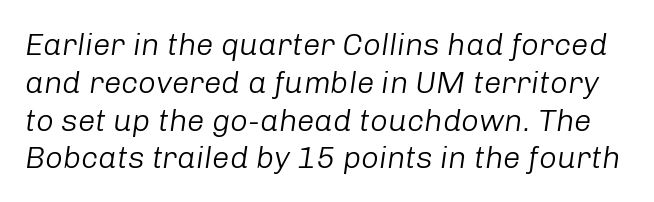
Q: Is the text bold? A: No.
Q: Is the text italic (slanted)? A: Yes, it leans right by about 8 degrees.
Q: Is the text underlined? A: No.
Q: Is the spacing between letters normal or unusually wide? A: Normal.
Q: Width (condensed, normal, or wide)? A: Normal.
Q: Stroke contrast? A: Low.
Q: x-height? A: Medium.
Q: Monospaced? A: No.
